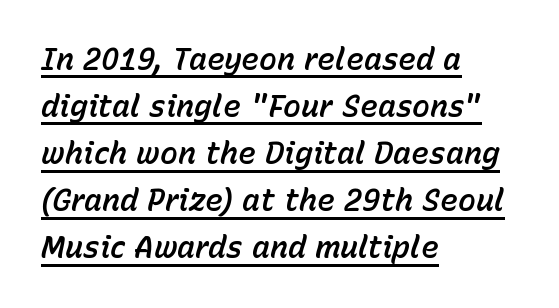
Q: Is the text italic (slanted)? A: Yes, it leans right by about 15 degrees.
Q: Is the text underlined? A: Yes.
Q: How is the paragraph aligned? A: Left-aligned.
Q: Is the spacing between letters normal or unusually wide? A: Normal.
Q: Is the spacing between lines tight, normal or loose? A: Normal.
Q: Width (condensed, normal, or wide)? A: Normal.
Q: Stroke contrast? A: Low.
Q: x-height? A: Medium.
Q: Monospaced? A: No.
